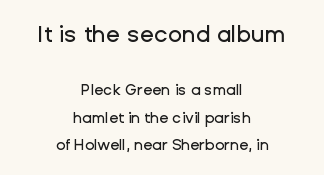
Plain, unruled lines of type. Nothing unusual about the tracking: characters are spaced as the font intends. Does the bottom block carry the larger type? No, the top block does. Every stem runs plumb, perpendicular to the baseline. A centered setting, common on invitations and titles, is used for this passage.
